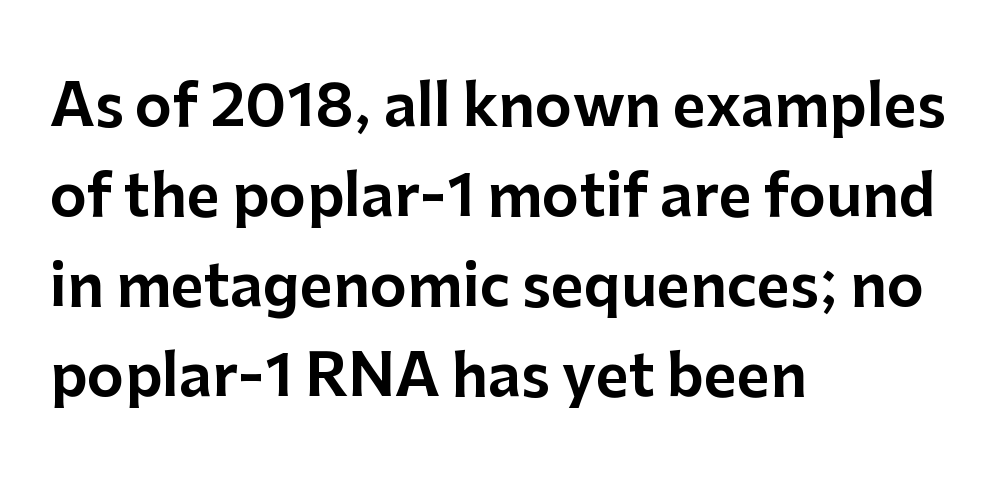
The leading is moderate, giving the passage an even texture. Each letter's strokes conclude bluntly, with no projecting serifs. Check the space under the baseline: it is left empty. Notice how the stems are strictly vertical — no italics here. Alignment: flush left. This sample has the flowing, uneven cadence of proportional lettering.
